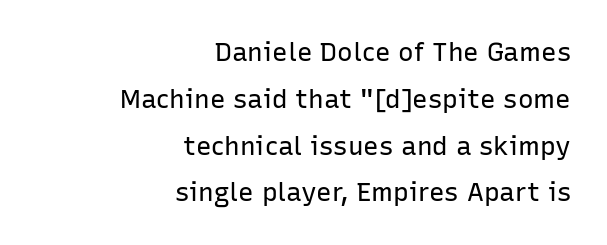
Bold? No — there's no thickening of the strokes. A clean baseline with only descenders dipping below it. Characters follow at the spacing the type designer built in. Caption: multi-line text, flush right, ragged left. Is there any slant? The stems are plumb.
